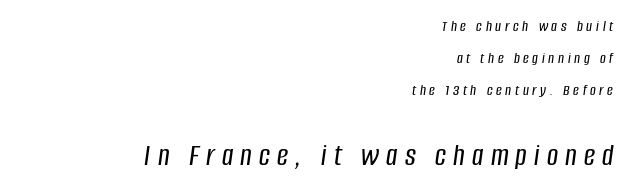
Q: Is the text italic (slanted)? A: Yes, it leans right by about 8 degrees.
Q: Is the text underlined? A: No.
Q: How is the paragraph aligned? A: Right-aligned.
Q: Is the spacing between letters normal or unusually wide? A: Unusually wide.
Q: Is the spacing between lines tight, normal or loose? A: Loose.
Q: Which block of text is set in a larger size, the first (top) or the second (bottom)? A: The second (bottom) one.
Q: Width (condensed, normal, or wide)? A: Condensed.
Q: Stroke contrast? A: Low.
Q: x-height? A: Large.
Q: Monospaced? A: No.
